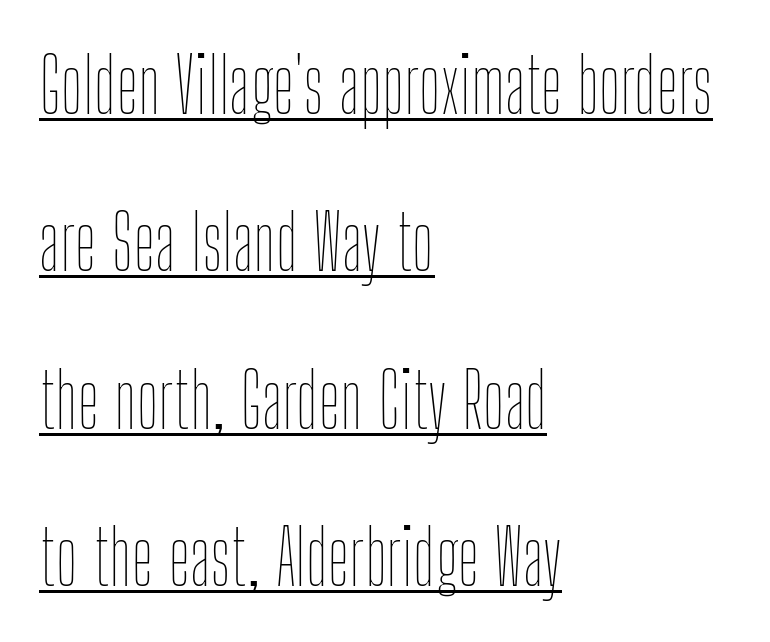
The image shows 76 px thin, condensed type, upright; set left-aligned, loose line spacing (2.07x), normal letter spacing, underlined; low stroke contrast and a medium x-height.
